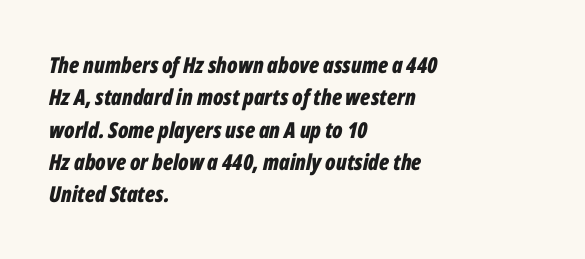
The text block is weighted toward the left margin, trailing off unevenly rightward. Observe the lean: these are italic letterforms. The strip under each line holds only bare page. What weight is shown? A full bold with thick strokes. The type is set solid horizontally, with unmodified tracking. The designer left line spacing at the default.
